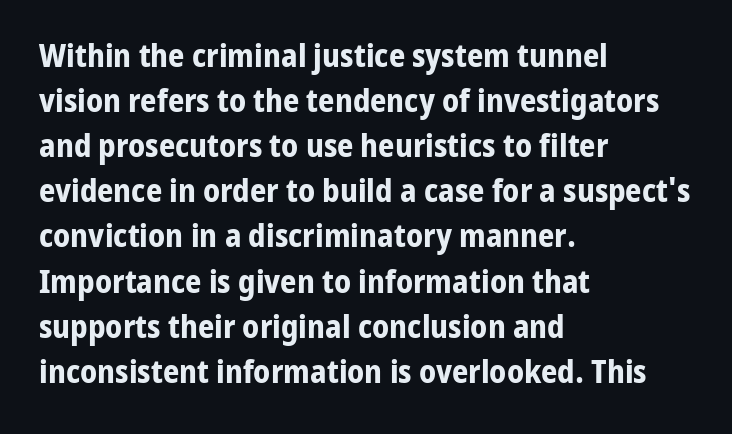
The letters advance in unequal steps, a hallmark of proportional type. In CSS terms this would be text-align: left. Words appear dense and cohesive because spacing is normal. A typesetter would label this face a sans. Descenders hang freely into open space.
